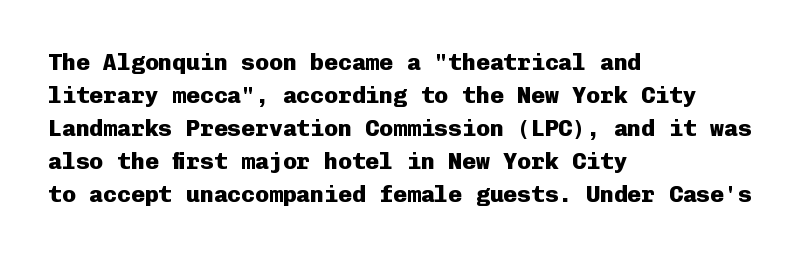
{"italic": "no", "bold": "yes", "underline": "no", "align": "left", "line_spacing": "normal", "line_spacing_ratio": 1.44, "letter_spacing": "normal", "letter_spacing_em": 0.0, "glyph_px": 23}
